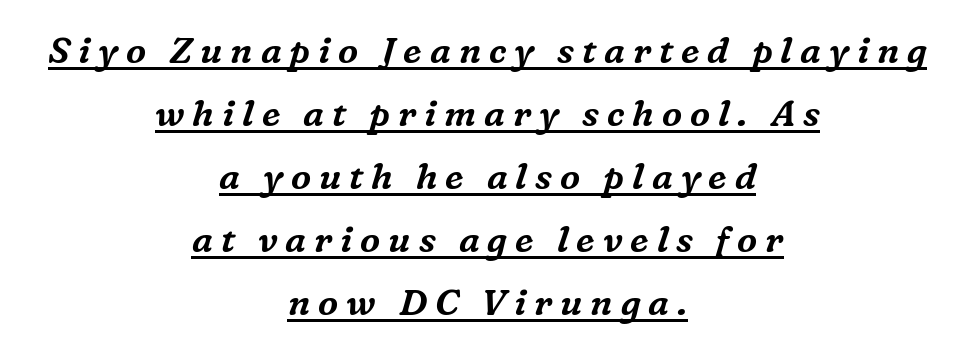
The image shows 36 px serif type, italic (leaning right); set centered, line spacing 1.75x, unusually wide letter spacing (+0.22 em), underlined; medium stroke contrast and a medium x-height.
